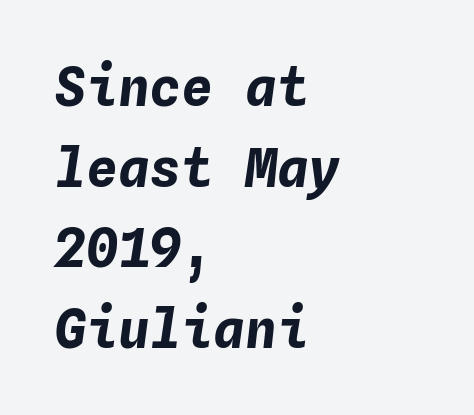
The image shows 53 px bold type, italic (leaning right), monospaced; set left-aligned, normal line spacing (1.52x), normal letter spacing, not underlined; low stroke contrast and a medium x-height.
